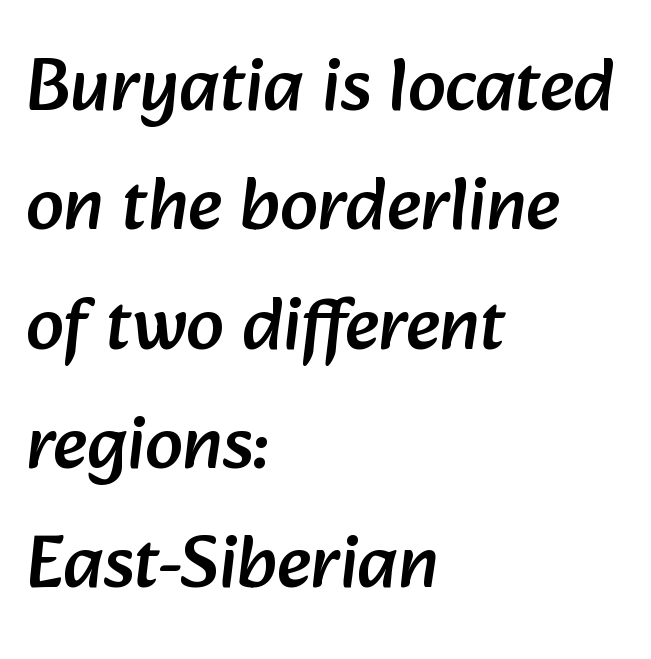
{"serif": "no", "width": "normal", "stroke_contrast": "low", "x_height": "medium", "monospaced": "no", "underline": "no", "align": "left", "line_spacing": "normal", "line_spacing_ratio": 1.57, "letter_spacing": "normal", "letter_spacing_em": 0.0, "glyph_px": 76}
